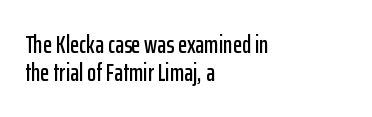
Q: Is the text italic (slanted)? A: No, it is upright.
Q: Is the text underlined? A: No.
Q: How is the paragraph aligned? A: Left-aligned.
Q: Is the spacing between letters normal or unusually wide? A: Normal.
Q: Is the spacing between lines tight, normal or loose? A: Tight.
